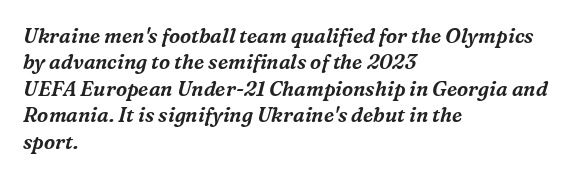
{"italic": "yes", "lean": "right", "slant_degrees": 16, "underline": "no", "align": "left", "line_spacing": "normal", "line_spacing_ratio": 1.32, "letter_spacing": "normal", "letter_spacing_em": 0.0, "glyph_px": 20}
